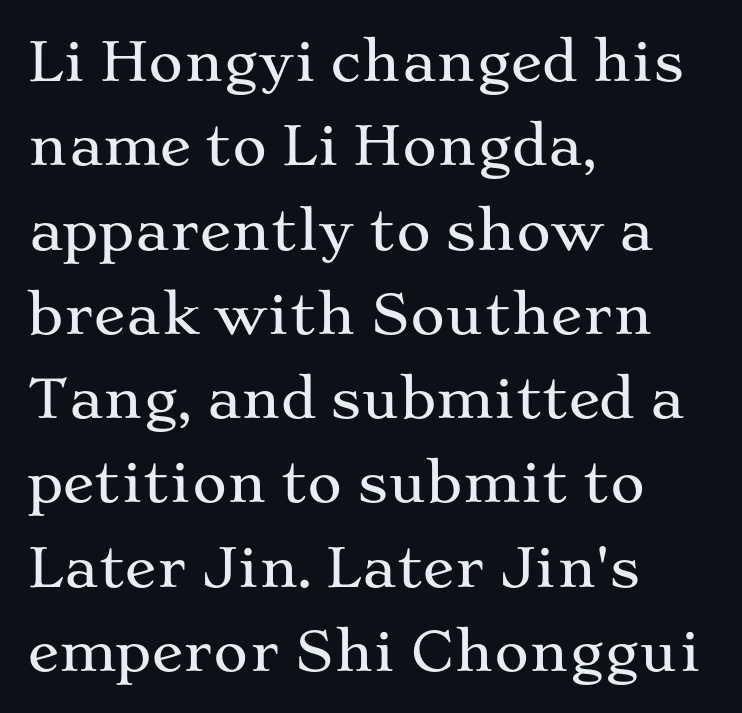
Q: Is the text italic (slanted)? A: No, it is upright.
Q: Is the typeface a serif or a sans-serif typeface? A: Serif.
Q: Is the text underlined? A: No.
Q: How is the paragraph aligned? A: Left-aligned.
Q: Is the spacing between letters normal or unusually wide? A: Normal.
Q: Is the spacing between lines tight, normal or loose? A: Normal.
Q: Width (condensed, normal, or wide)? A: Wide.
Q: Stroke contrast? A: Medium.
Q: x-height? A: Medium.
Q: Monospaced? A: No.
